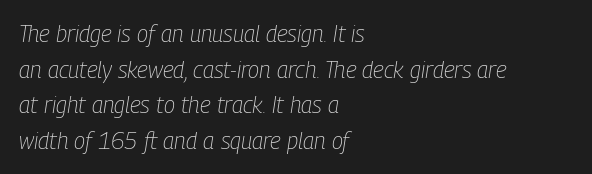
Line starts are locked; line ends wander. The whole block is typeset with a tilt. The line texture is even and compact thanks to regular tracking. Any mark beneath the type? The region is blank. On a weight scale, this lands at 450 or below. Leading matches the norm, producing a regular column.
